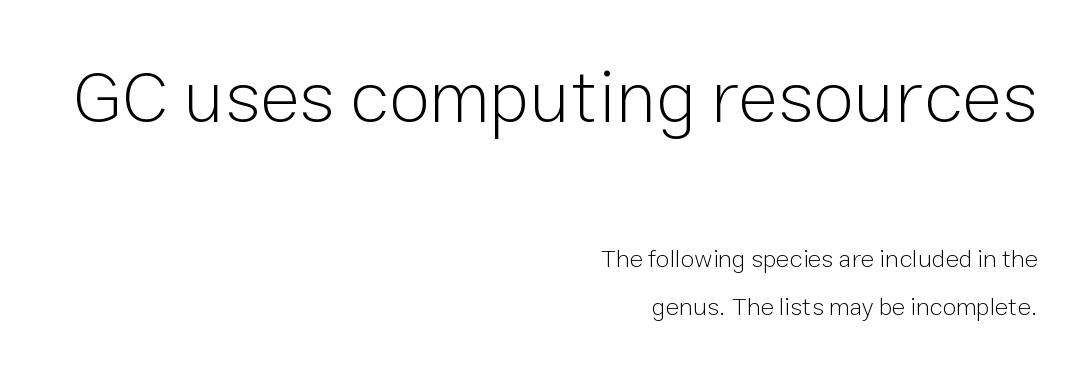
Q: Is the text bold? A: No.
Q: Is the text italic (slanted)? A: No, it is upright.
Q: Is the typeface a serif or a sans-serif typeface? A: Sans-serif.
Q: Is the text underlined? A: No.
Q: How is the paragraph aligned? A: Right-aligned.
Q: Is the spacing between letters normal or unusually wide? A: Normal.
Q: Is the spacing between lines tight, normal or loose? A: Loose.
Q: Which block of text is set in a larger size, the first (top) or the second (bottom)? A: The first (top) one.
Q: Width (condensed, normal, or wide)? A: Normal.
Q: Stroke contrast? A: Low.
Q: x-height? A: Medium.
Q: Monospaced? A: No.
